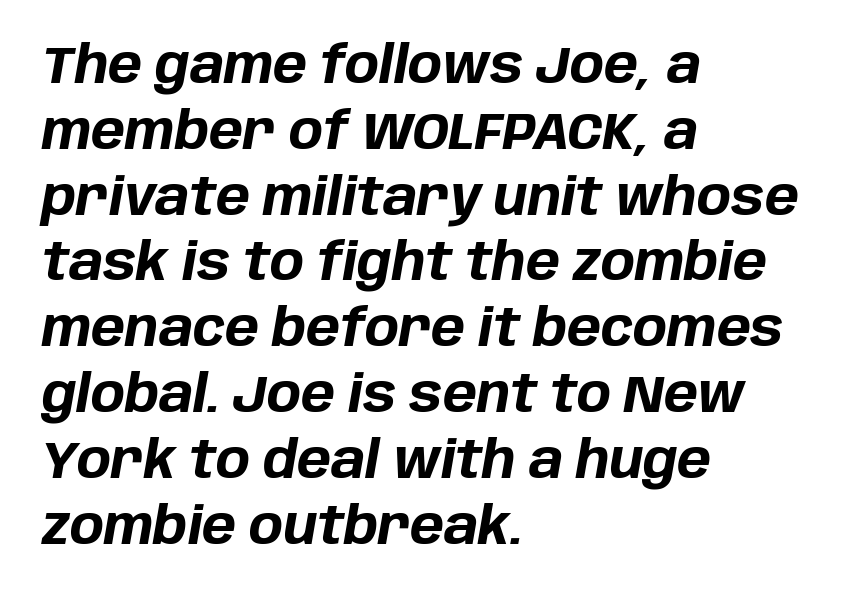
{"italic": "yes", "lean": "right", "slant_degrees": 10, "bold": "yes", "weight": "bold", "width": "normal", "stroke_contrast": "low", "x_height": "large", "monospaced": "no", "underline": "no", "align": "left", "line_spacing": "normal", "line_spacing_ratio": 1.29, "letter_spacing": "normal", "letter_spacing_em": 0.0, "glyph_px": 51}
